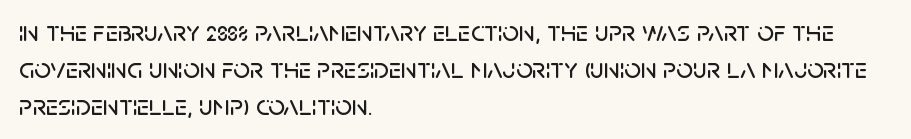
The ragged edge is on the right, which tells us the setting is flush left. In terms of letterform style, serifs are entirely absent. Note the varied advance widths — an 'i' is clearly narrower than an 'm'. Decoration check: the copy has no underline. You could call the tracking neutral — neither tight nor loose.
